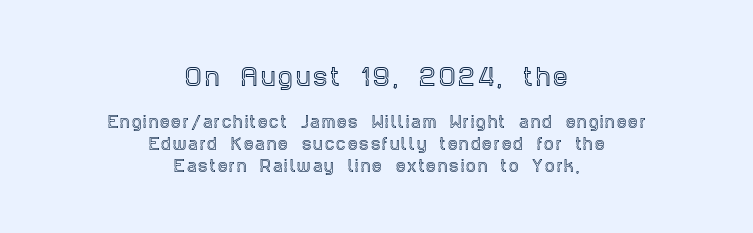
The image shows 23 px text type, upright; set centered, normal line spacing (1.49x), not underlined; the first (top) block is 1.53x larger.
